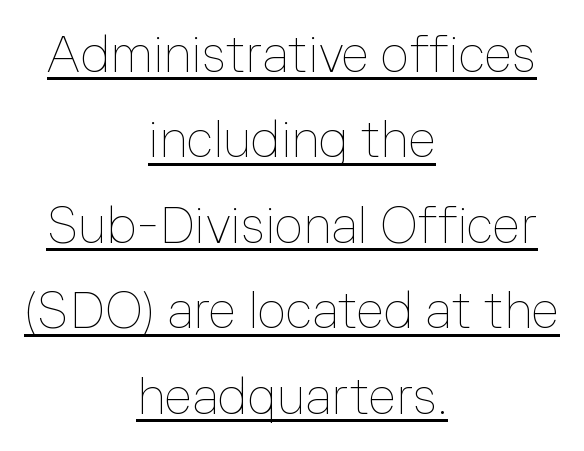
The image shows 50 px thin type, upright; set centered, line spacing 1.71x, normal letter spacing, underlined; low stroke contrast and a medium x-height.
